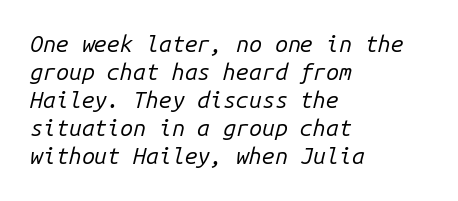
{"italic": "yes", "lean": "right", "slant_degrees": 14, "bold": "no", "underline": "no", "align": "left", "line_spacing_ratio": 1.22, "letter_spacing": "normal", "letter_spacing_em": 0.0, "glyph_px": 23}
